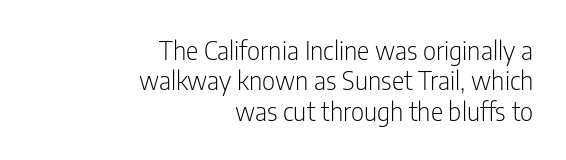
{"italic": "no", "bold": "no", "underline": "no", "align": "right", "line_spacing_ratio": 1.17, "letter_spacing": "normal", "letter_spacing_em": 0.0, "glyph_px": 26}
